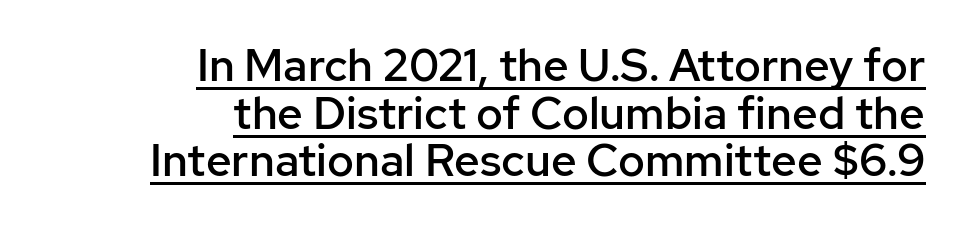
{"serif": "no", "italic": "no", "bold": "semi", "weight": "semibold", "width": "normal", "stroke_contrast": "low", "x_height": "medium", "monospaced": "no", "underline": "yes", "align": "right", "line_spacing": "tight", "line_spacing_ratio": 1.06, "letter_spacing": "normal", "letter_spacing_em": 0.0, "glyph_px": 45}
